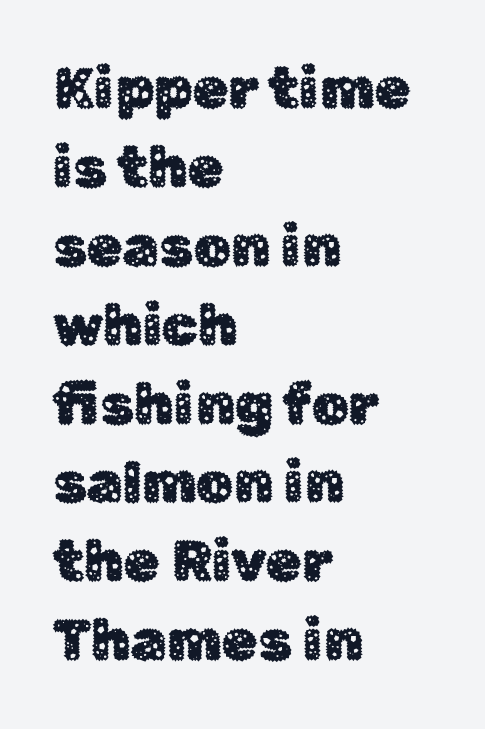
The image shows 58 px sans-serif type, upright; set left-aligned, normal line spacing (1.36x), normal letter spacing, not underlined; low stroke contrast and a medium x-height.
